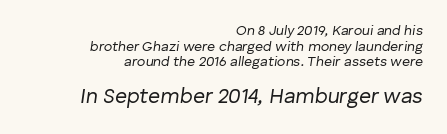
{"italic": "yes", "lean": "right", "slant_degrees": 8, "bold": "no", "underline": "no", "align": "right", "line_spacing": "tight", "line_spacing_ratio": 1.11, "letter_spacing": "normal", "letter_spacing_em": 0.0, "larger_block": "second", "size_ratio": 1.5, "glyph_px": 21}
